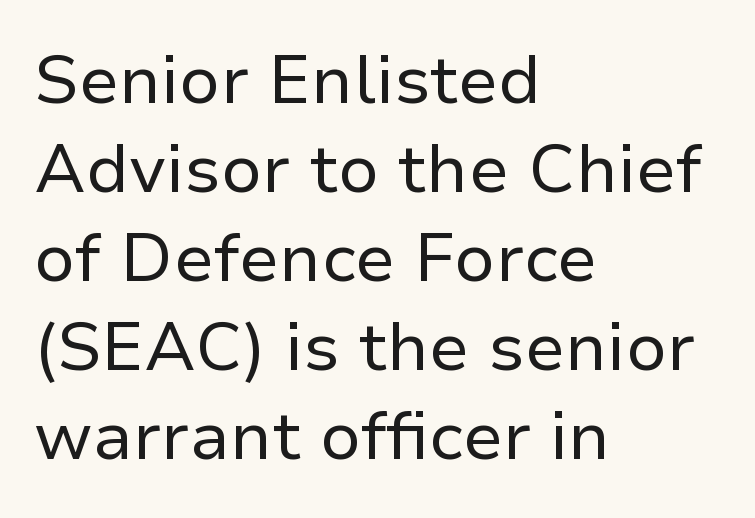
{"serif": "no", "italic": "no", "bold": "no", "weight": "regular", "width": "normal", "stroke_contrast": "low", "x_height": "medium", "monospaced": "no", "underline": "no", "align": "left", "line_spacing": "normal", "line_spacing_ratio": 1.31, "letter_spacing": "normal", "letter_spacing_em": 0.0, "glyph_px": 68}
